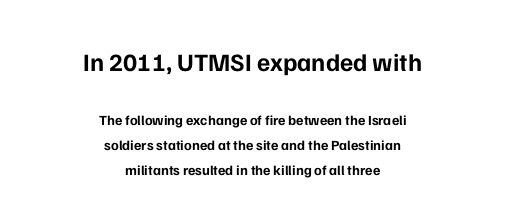
The foot of each line stays bare and open. The font's upright variant was chosen for this text. Character size in the leading block exceeds that of the trailing block. Compared with typical body copy, the letter spacing here is the same. A full-strength bold gives these letters their thick strokes. This sample is center-justified, so both line endings float freely.
